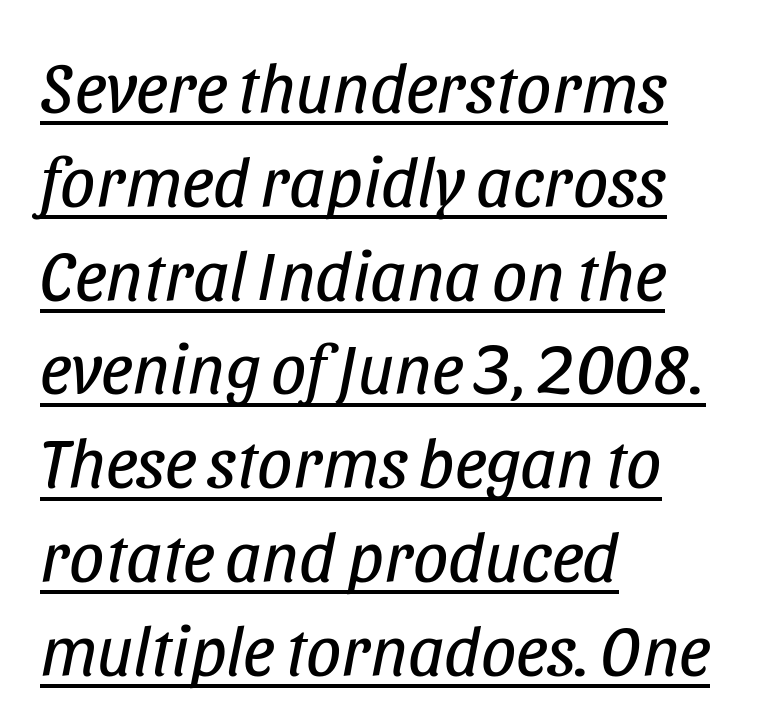
Q: Is the text bold? A: No.
Q: Is the text italic (slanted)? A: Yes, it leans right by about 11 degrees.
Q: Is the text underlined? A: Yes.
Q: How is the paragraph aligned? A: Left-aligned.
Q: Is the spacing between letters normal or unusually wide? A: Normal.
Q: Is the spacing between lines tight, normal or loose? A: Normal.
Q: Width (condensed, normal, or wide)? A: Condensed.
Q: Stroke contrast? A: Low.
Q: x-height? A: Large.
Q: Monospaced? A: No.
